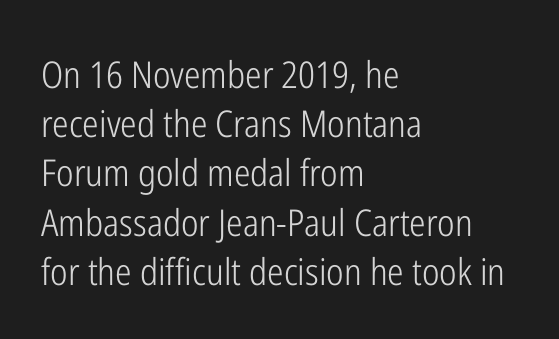
{"serif": "no", "italic": "no", "bold": "no", "weight": "light", "width": "condensed", "stroke_contrast": "low", "x_height": "medium", "monospaced": "no", "underline": "no", "align": "left", "line_spacing": "normal", "line_spacing_ratio": 1.33, "letter_spacing": "normal", "letter_spacing_em": 0.0, "glyph_px": 37}
